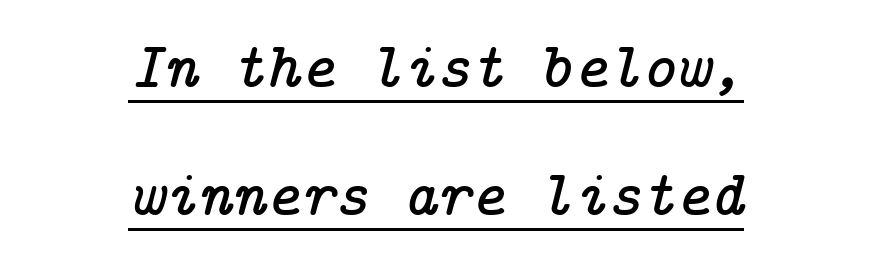
Q: Is the text italic (slanted)? A: Yes, it leans right by about 14 degrees.
Q: Is the typeface a serif or a sans-serif typeface? A: Serif.
Q: Is the text underlined? A: Yes.
Q: How is the paragraph aligned? A: Centered.
Q: Is the spacing between letters normal or unusually wide? A: Normal.
Q: Is the spacing between lines tight, normal or loose? A: Loose.
Q: Width (condensed, normal, or wide)? A: Normal.
Q: Stroke contrast? A: Low.
Q: x-height? A: Medium.
